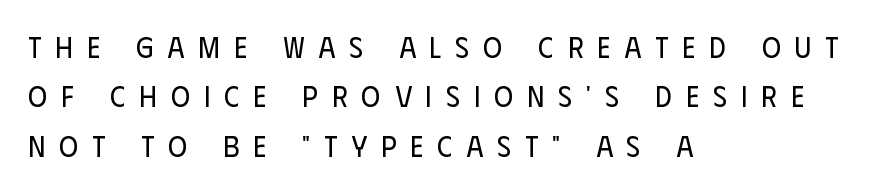
The image shows 29 px regular-weight, condensed sans-serif type, upright; set left-aligned, normal line spacing (1.7x), unusually wide letter spacing (+0.49 em), not underlined; low stroke contrast and a large x-height.
